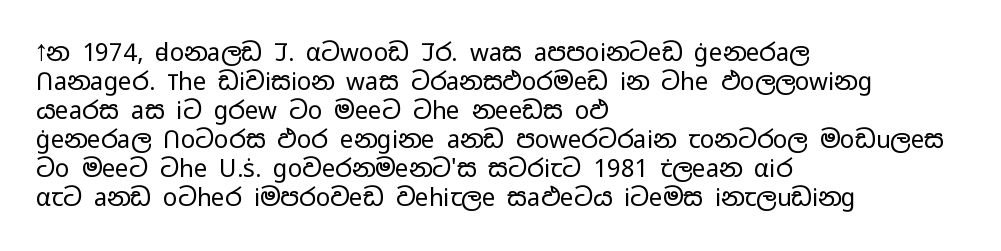
Q: Is the text bold? A: No.
Q: Is the text italic (slanted)? A: No, it is upright.
Q: Is the text underlined? A: No.
Q: How is the paragraph aligned? A: Left-aligned.
Q: Is the spacing between letters normal or unusually wide? A: Normal.
